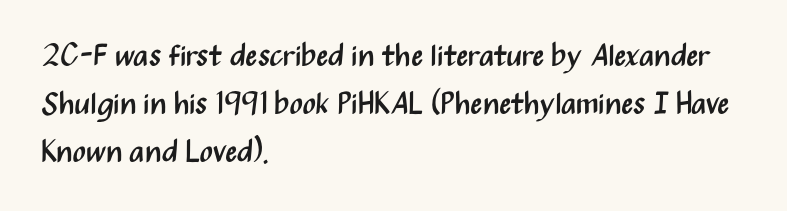
Q: Is the text bold? A: No.
Q: Is the text italic (slanted)? A: No, it is upright.
Q: Is the typeface a serif or a sans-serif typeface? A: Sans-serif.
Q: Is the text underlined? A: No.
Q: How is the paragraph aligned? A: Left-aligned.
Q: Is the spacing between letters normal or unusually wide? A: Normal.
Q: Is the spacing between lines tight, normal or loose? A: Normal.
Q: Width (condensed, normal, or wide)? A: Condensed.
Q: Stroke contrast? A: Medium.
Q: x-height? A: Medium.
Q: Monospaced? A: No.
